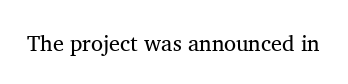
The space directly below the letters is spotless. Quick note: not italic, upright. The line texture is even and compact thanks to regular tracking. These glyphs show unthickened strokes, regular width or finer.
